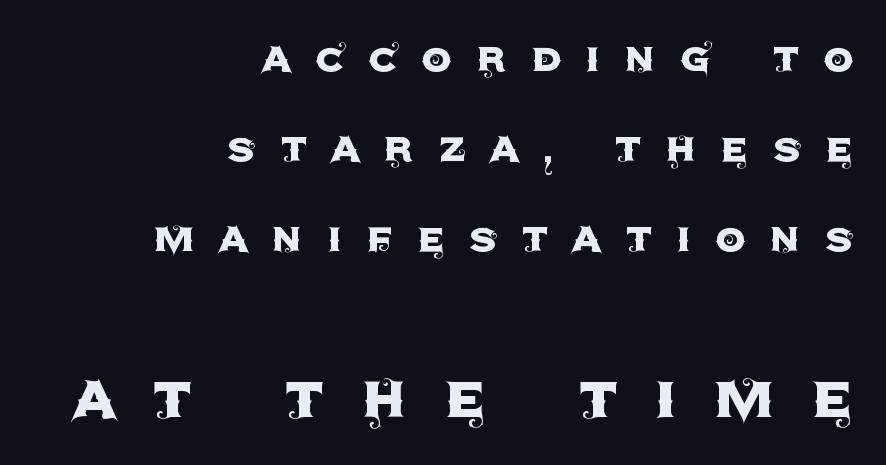
The image shows 72 px sans-serif type, upright; set right-aligned, line spacing 1.87x, unusually wide letter spacing (+0.5 em), not underlined; the second (bottom) block is 1.5x larger; a large x-height.
